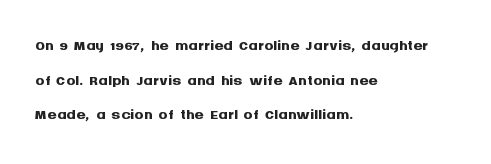
The image shows 23 px bold type, upright; set left-aligned, normal line spacing (1.51x), normal letter spacing, not underlined.
